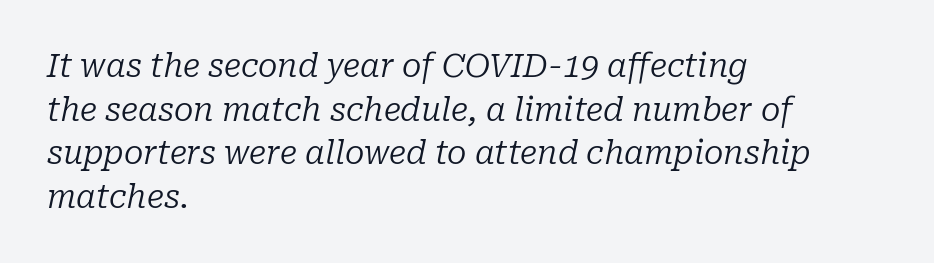
The image shows 32 px regular-weight serif type, italic (leaning right); set left-aligned, normal line spacing (1.36x), normal letter spacing, not underlined; low stroke contrast and a medium x-height.
